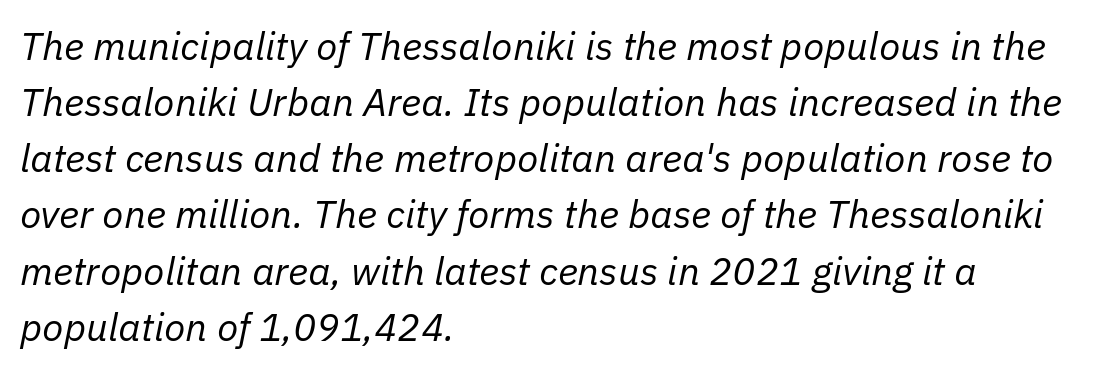
Q: Is the text bold? A: No.
Q: Is the text italic (slanted)? A: Yes, it leans right by about 11 degrees.
Q: Is the text underlined? A: No.
Q: How is the paragraph aligned? A: Left-aligned.
Q: Is the spacing between letters normal or unusually wide? A: Normal.
Q: Is the spacing between lines tight, normal or loose? A: Normal.
Q: Width (condensed, normal, or wide)? A: Normal.
Q: Stroke contrast? A: Low.
Q: x-height? A: Medium.
Q: Monospaced? A: No.
